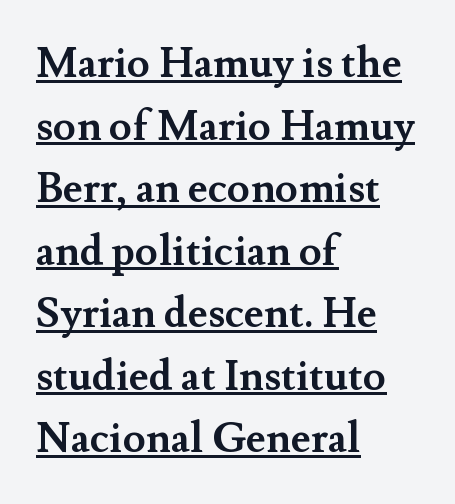
Q: Is the text bold? A: Yes.
Q: Is the text italic (slanted)? A: No, it is upright.
Q: Is the typeface a serif or a sans-serif typeface? A: Serif.
Q: Is the text underlined? A: Yes.
Q: How is the paragraph aligned? A: Left-aligned.
Q: Is the spacing between letters normal or unusually wide? A: Normal.
Q: Is the spacing between lines tight, normal or loose? A: Normal.
Q: Width (condensed, normal, or wide)? A: Normal.
Q: Stroke contrast? A: Medium.
Q: x-height? A: Small.
Q: Monospaced? A: No.
